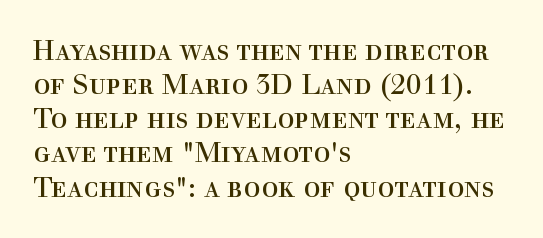
The horizontal fit of the characters is conventional and even. Is there any slant? The stems are plumb. The face used here is proportionally spaced, like ordinary book or web type. Quick note: underline off. Caption: multi-line text, flush left, ragged right.
